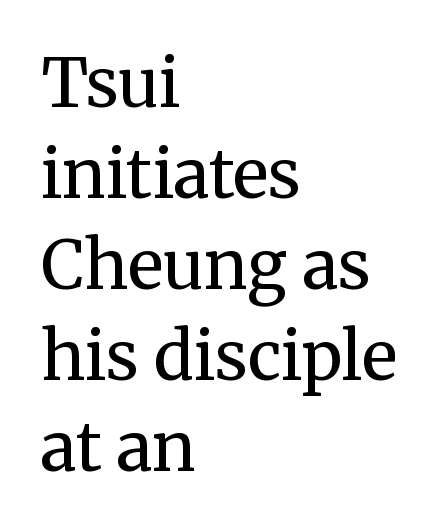
The image shows 67 px regular-weight serif type, upright; set left-aligned, normal line spacing (1.36x), normal letter spacing, not underlined; medium stroke contrast and a medium x-height.
